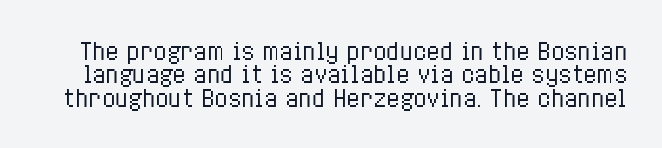
The image shows 22 px text type, upright; set tight line spacing (1.06x), normal letter spacing, not underlined.
